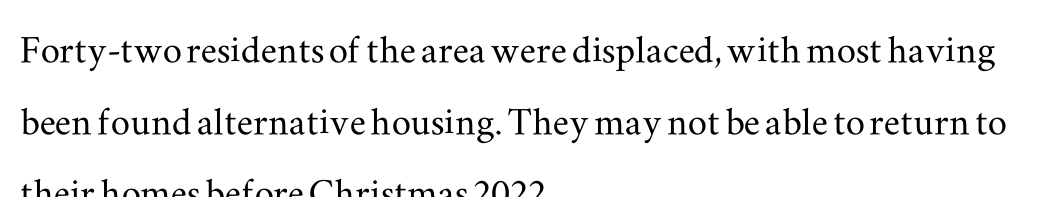
The image shows 48 px wide serif type, upright; set left-aligned, normal line spacing (1.49x), normal letter spacing, not underlined; medium stroke contrast and a small x-height.
